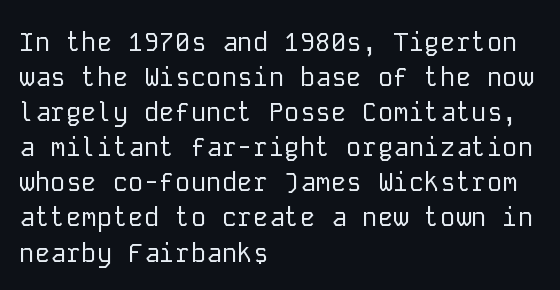
How are the letters spaced? Ordinarily, with no added tracking. Has an underline been added? It has not. Honestly, the row spacing looks completely unremarkable. The font is comparable to plain body text, perhaps lighter. Visually the block forms a straight wall on the left and a jagged coastline on the right.
